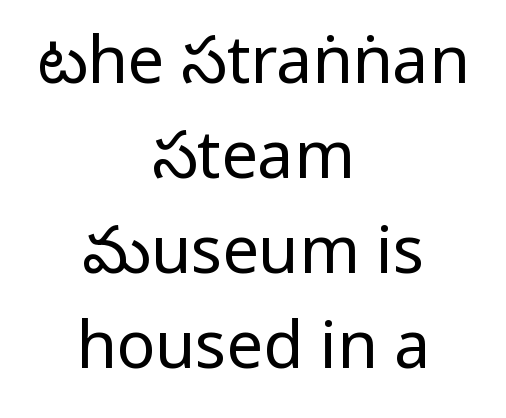
The image shows 65 px regular-weight, condensed sans-serif type, upright; set centered, normal line spacing (1.46x), normal letter spacing, not underlined; low stroke contrast and a large x-height.
